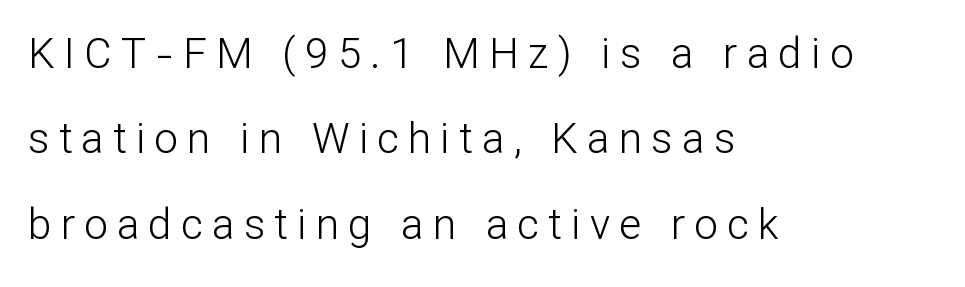
Q: Is the text bold? A: No.
Q: Is the text italic (slanted)? A: No, it is upright.
Q: Is the typeface a serif or a sans-serif typeface? A: Sans-serif.
Q: Is the text underlined? A: No.
Q: How is the paragraph aligned? A: Left-aligned.
Q: Is the spacing between letters normal or unusually wide? A: Unusually wide.
Q: Is the spacing between lines tight, normal or loose? A: Loose.
Q: Width (condensed, normal, or wide)? A: Normal.
Q: Stroke contrast? A: Low.
Q: x-height? A: Medium.
Q: Monospaced? A: No.
